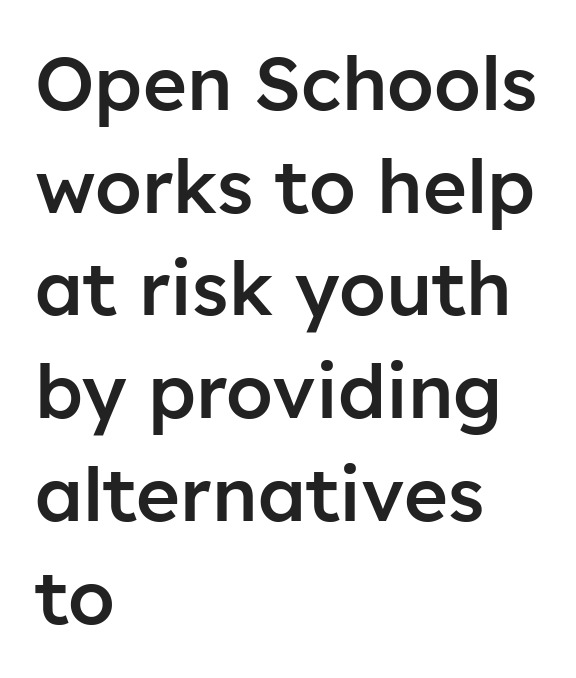
Baseline-to-baseline distance is the conventional proportion of letter height. The gaps between neighbouring characters are ordinary and unremarkable. Here the designer chose a conventional face with non-uniform glyph widths. Emphasis by weight is partial: semibold. Unmarked baselines from the first word to the last.
